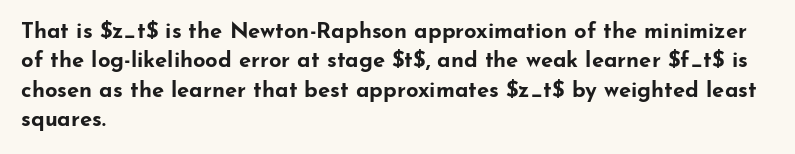
The vertical gap from one line to the next is medium. The rendering uses a bold face; every stroke is thick and dark. When letters stand straight like this, we call the style roman or upright. A typesetter would call this zero additional tracking.
